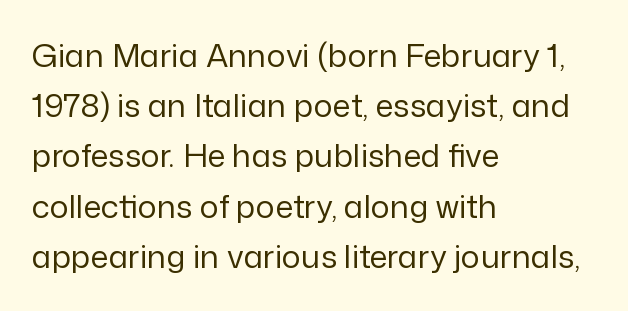
Q: Is the text bold? A: No.
Q: Is the text italic (slanted)? A: No, it is upright.
Q: Is the typeface a serif or a sans-serif typeface? A: Sans-serif.
Q: Is the text underlined? A: No.
Q: How is the paragraph aligned? A: Left-aligned.
Q: Is the spacing between letters normal or unusually wide? A: Normal.
Q: Is the spacing between lines tight, normal or loose? A: Normal.
Q: Width (condensed, normal, or wide)? A: Normal.
Q: Stroke contrast? A: Low.
Q: x-height? A: Medium.
Q: Monospaced? A: No.
